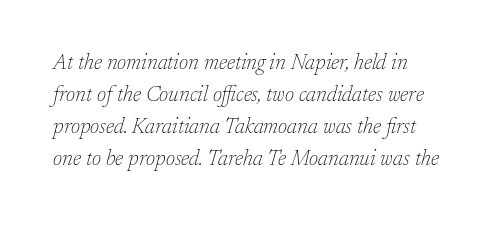
{"italic": "yes", "lean": "right", "slant_degrees": 17, "bold": "no", "underline": "no", "line_spacing": "normal", "line_spacing_ratio": 1.53, "letter_spacing": "normal", "letter_spacing_em": 0.0, "glyph_px": 21}
